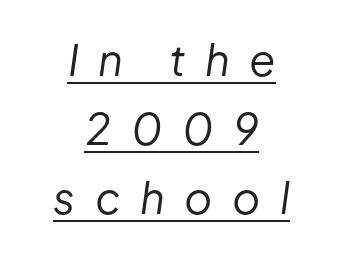
The image shows 43 px regular-weight type, italic (leaning right); set centered, normal line spacing (1.61x), unusually wide letter spacing (+0.45 em), underlined; low stroke contrast and a medium x-height.
